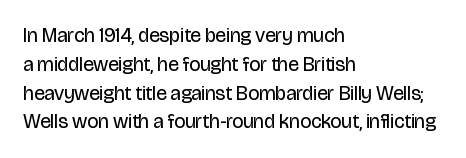
The image shows 20 px text type, upright; set left-aligned, normal line spacing (1.44x), normal letter spacing, not underlined.
